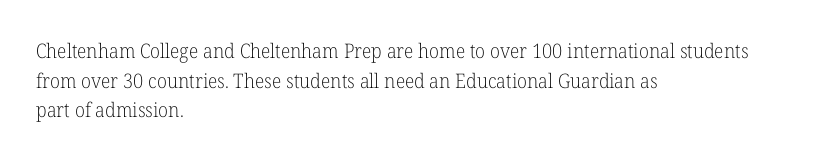
{"italic": "no", "bold": "no", "underline": "no", "align": "left", "line_spacing": "normal", "line_spacing_ratio": 1.48, "letter_spacing": "normal", "letter_spacing_em": 0.0, "glyph_px": 20}
